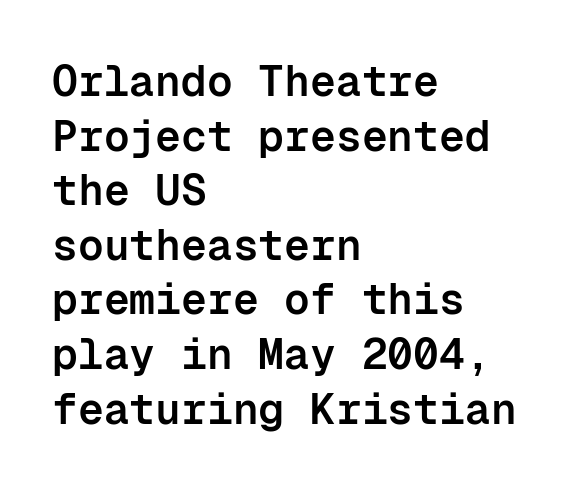
Do the characters align in a grid? Yes, the font is monospaced. Semibold letterforms, between regular and bold. The rows are spaced the way most documents space them. The setting favours the left margin, as ordinary paragraphs usually do. Standard letterfit; no display-style spreading of the glyphs. Italic: no, the glyphs are upright roman.
